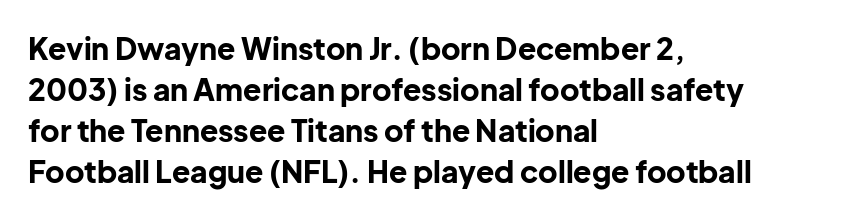
Nothing unusual about the tracking: characters are spaced as the font intends. The text was rendered using a sans face with plain stroke endings. Students, this is bold: see how much ink each stroke carries. The letters advance in unequal steps, a hallmark of proportional type. Line starts are locked; line ends wander. The passage shown stacks its lines at a standard gap.
